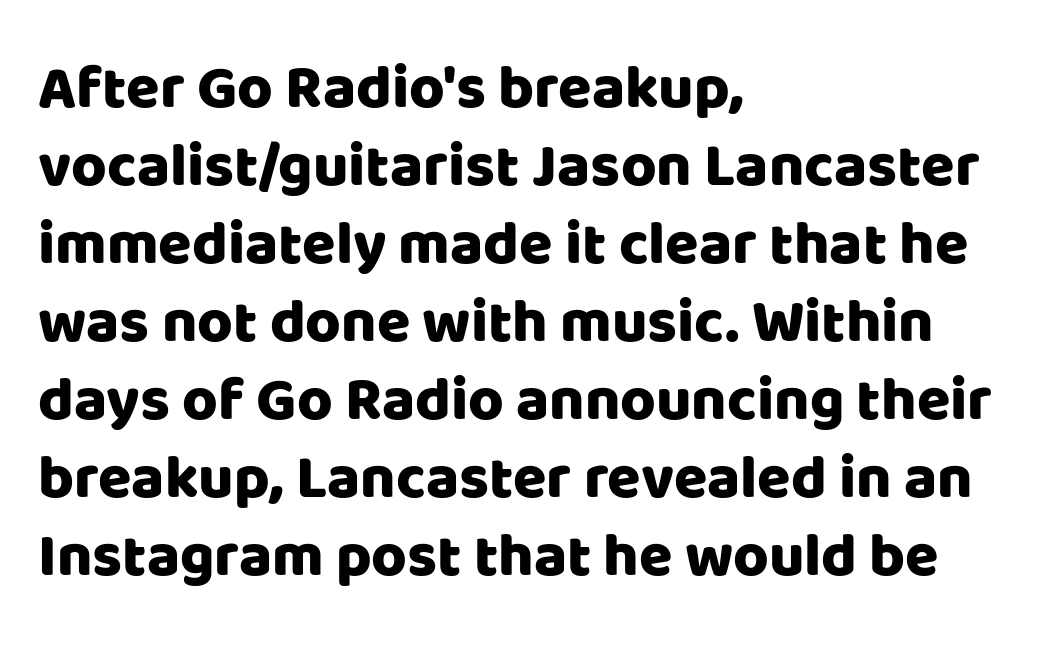
{"serif": "no", "italic": "no", "width": "normal", "stroke_contrast": "low", "x_height": "large", "monospaced": "no", "underline": "no", "align": "left", "line_spacing": "normal", "line_spacing_ratio": 1.28, "letter_spacing": "normal", "letter_spacing_em": 0.0, "glyph_px": 61}
